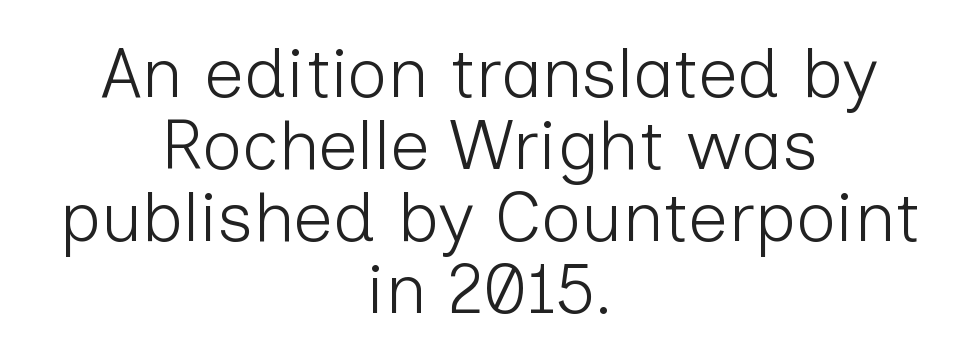
Q: Is the text bold? A: No.
Q: Is the text italic (slanted)? A: No, it is upright.
Q: Is the typeface a serif or a sans-serif typeface? A: Sans-serif.
Q: Is the text underlined? A: No.
Q: How is the paragraph aligned? A: Centered.
Q: Is the spacing between letters normal or unusually wide? A: Normal.
Q: Is the spacing between lines tight, normal or loose? A: Tight.
Q: Width (condensed, normal, or wide)? A: Normal.
Q: Stroke contrast? A: Low.
Q: x-height? A: Medium.
Q: Monospaced? A: No.
